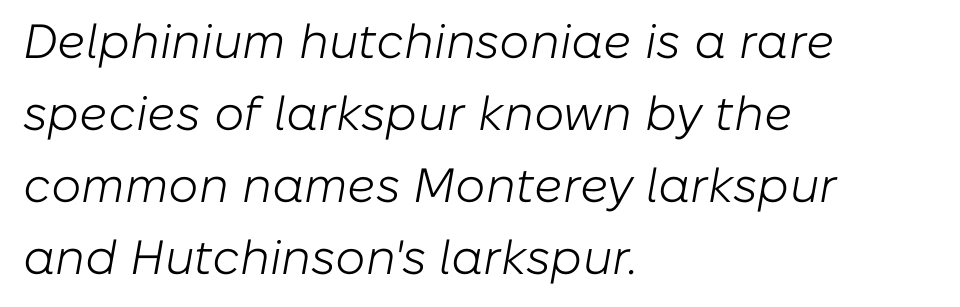
The image shows 48 px light type, italic (leaning right); set left-aligned, normal line spacing (1.5x), normal letter spacing, not underlined; low stroke contrast and a medium x-height.
